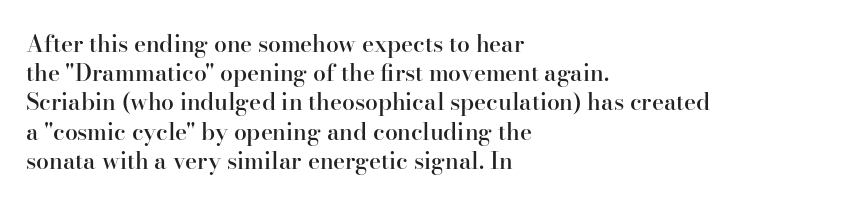
Q: Is the text bold? A: Semi-bold.
Q: Is the text italic (slanted)? A: No, it is upright.
Q: Is the text underlined? A: No.
Q: How is the paragraph aligned? A: Left-aligned.
Q: Is the spacing between letters normal or unusually wide? A: Normal.
Q: Is the spacing between lines tight, normal or loose? A: Normal.
